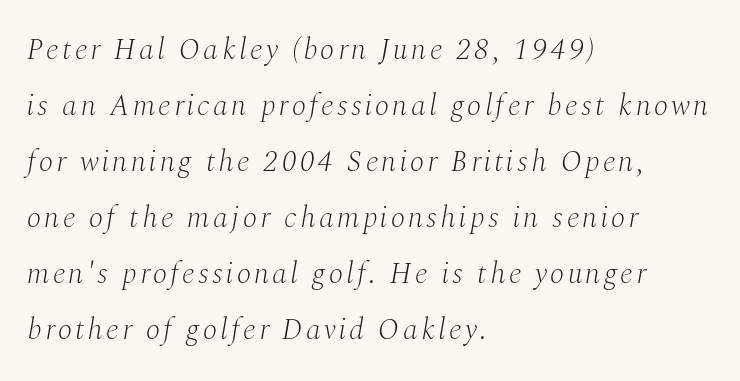
Horizontally, the lines are justified to the leading edge only. Check under the words: just untouched page. The letters advance in unequal steps, a hallmark of proportional type. Is the stroke heavy? The answer is a plain regular-or-lighter.
